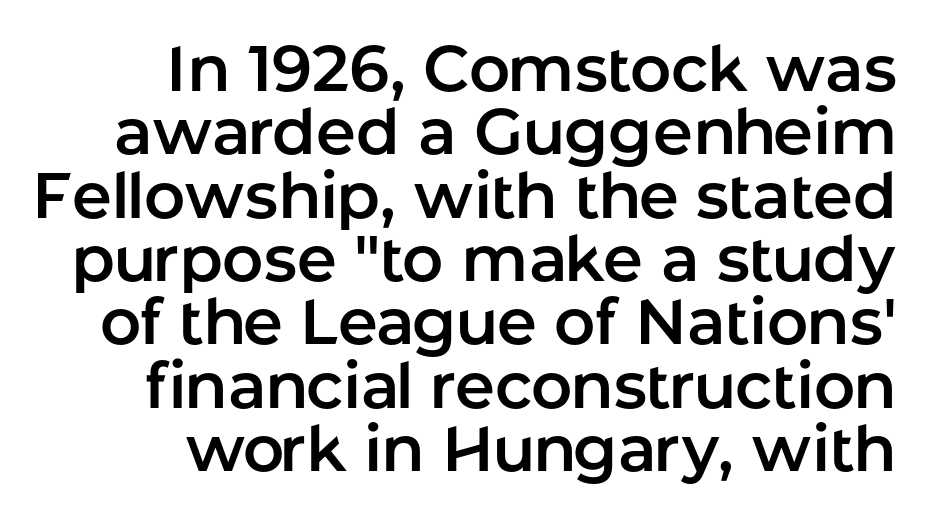
Q: Is the text italic (slanted)? A: No, it is upright.
Q: Is the typeface a serif or a sans-serif typeface? A: Sans-serif.
Q: Is the text underlined? A: No.
Q: How is the paragraph aligned? A: Right-aligned.
Q: Is the spacing between letters normal or unusually wide? A: Normal.
Q: Is the spacing between lines tight, normal or loose? A: Tight.
Q: Width (condensed, normal, or wide)? A: Normal.
Q: Stroke contrast? A: Low.
Q: x-height? A: Medium.
Q: Monospaced? A: No.
